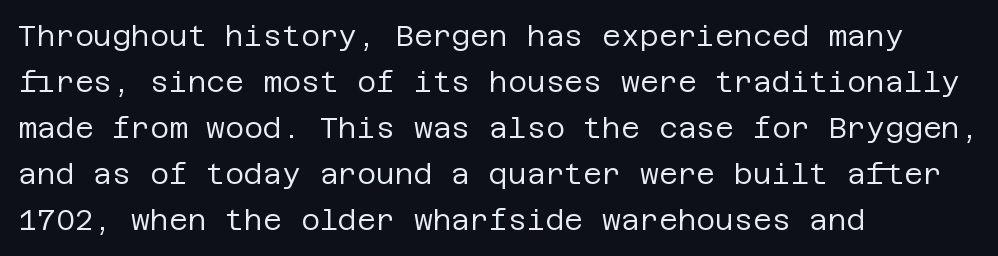
Q: Is the text bold? A: No.
Q: Is the text italic (slanted)? A: No, it is upright.
Q: Is the typeface a serif or a sans-serif typeface? A: Sans-serif.
Q: Is the text underlined? A: No.
Q: How is the paragraph aligned? A: Left-aligned.
Q: Is the spacing between letters normal or unusually wide? A: Normal.
Q: Is the spacing between lines tight, normal or loose? A: Normal.
Q: Width (condensed, normal, or wide)? A: Normal.
Q: Stroke contrast? A: Low.
Q: x-height? A: Large.
